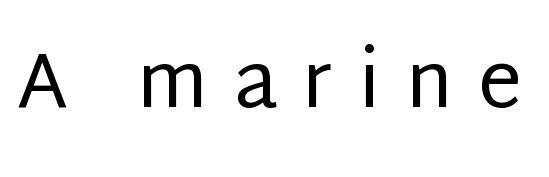
{"serif": "no", "italic": "no", "bold": "no", "weight": "regular", "width": "normal", "stroke_contrast": "low", "x_height": "large", "monospaced": "no", "underline": "no", "letter_spacing": "wide", "letter_spacing_em": 0.32, "glyph_px": 78}
